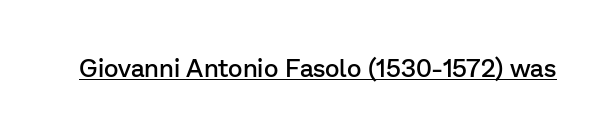
{"italic": "no", "bold": "semi", "underline": "yes", "letter_spacing": "normal", "letter_spacing_em": 0.0, "glyph_px": 25}
